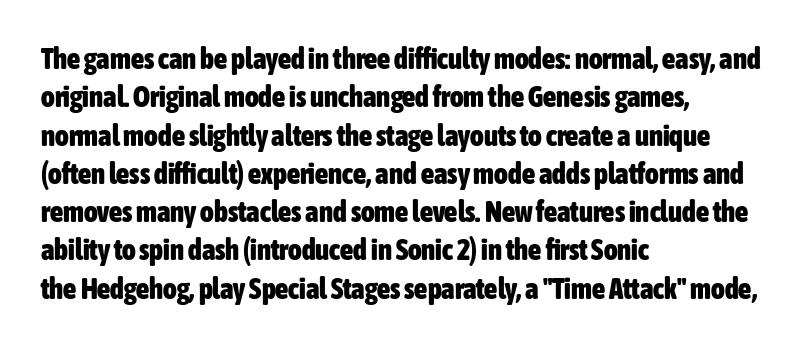
The image shows 29 px heavy, condensed sans-serif type, upright; set left-aligned, normal line spacing (1.32x), normal letter spacing, not underlined; low stroke contrast and a medium x-height.
